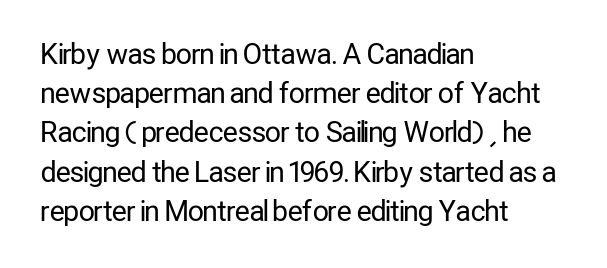
This rendering features lettering with no underline. The typeface chosen for these lines omits serifs. This sample is left-justified, so line endings fall wherever the words run out. Students, note that the glyphs here touch the page at normal intervals. Rendered with straight, roman letterforms. Vertically, the passage feels balanced, rows spaced as you'd expect.
